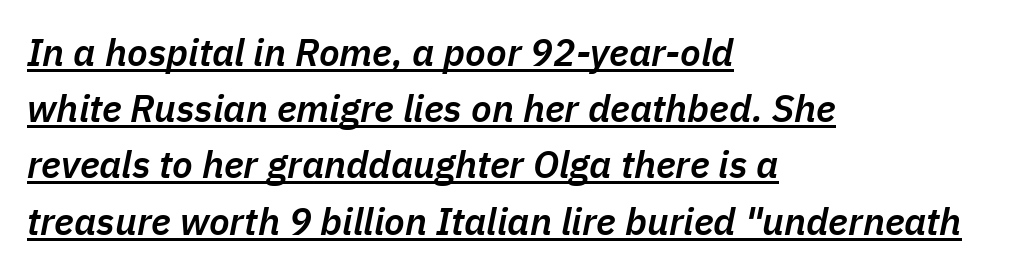
Emphasis is given by a line drawn under the lettering. Tracking here is standard; glyphs follow each other at the usual distance. Varying glyph widths throughout — classic text-font behaviour. Does the copy run flush right? No — it runs flush left. How would I describe the line gaps? Plain and ordinary.
